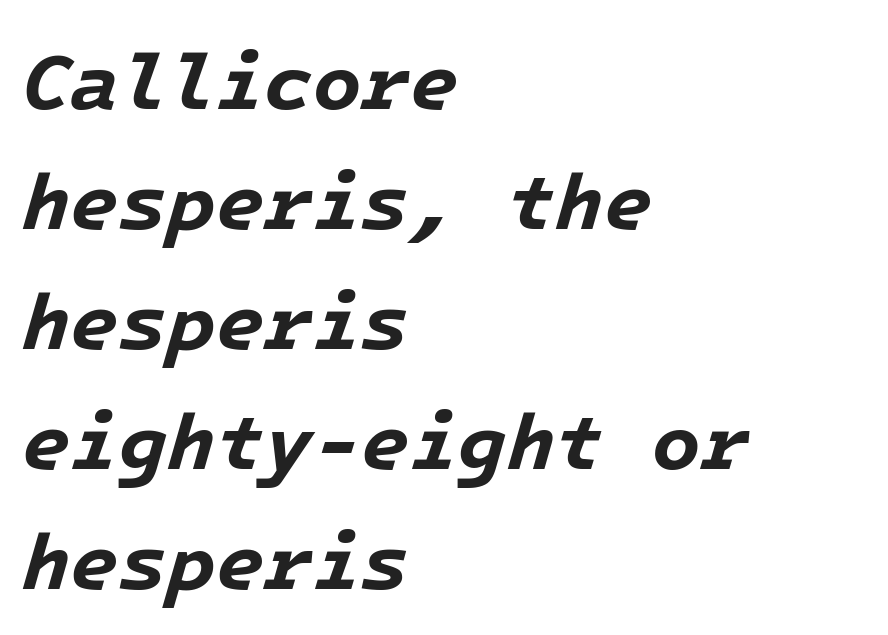
Q: Is the text bold? A: Yes.
Q: Is the text italic (slanted)? A: Yes, it leans right by about 16 degrees.
Q: Is the text underlined? A: No.
Q: How is the paragraph aligned? A: Left-aligned.
Q: Is the spacing between letters normal or unusually wide? A: Normal.
Q: Is the spacing between lines tight, normal or loose? A: Normal.
Q: Width (condensed, normal, or wide)? A: Normal.
Q: Stroke contrast? A: Low.
Q: x-height? A: Medium.
